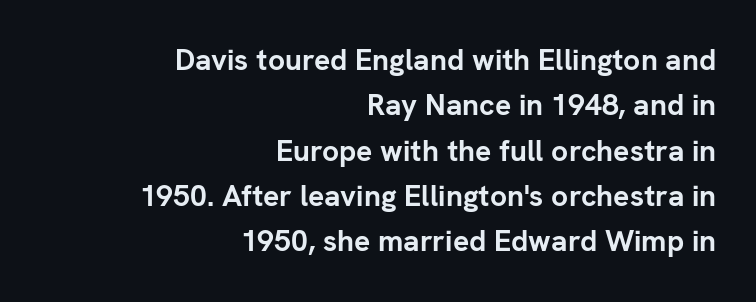
{"serif": "no", "italic": "no", "bold": "yes", "weight": "semibold", "width": "normal", "stroke_contrast": "low", "x_height": "medium", "monospaced": "no", "underline": "no", "align": "right", "line_spacing": "normal", "line_spacing_ratio": 1.51, "letter_spacing": "normal", "letter_spacing_em": 0.0, "glyph_px": 30}
